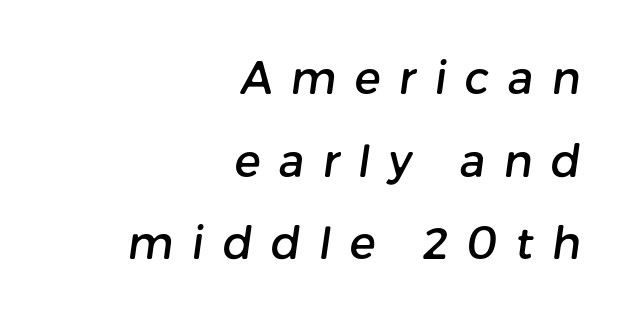
Nobody drew a line under any word here. Regarding serifs, this sample does without them. This rendering widens character spacing well past its baseline value. A typesetter would call this proportional, since set widths differ per character.
